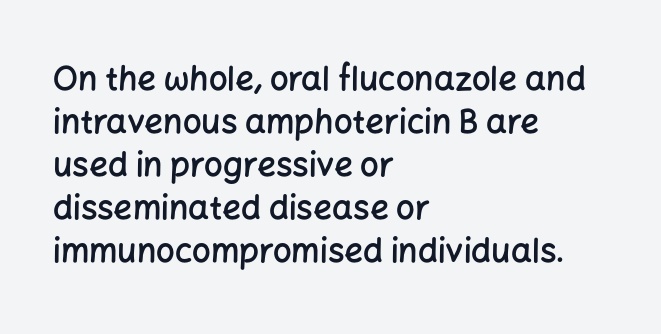
The letterforms sit shoulder to shoulder at normal distance. What weight is shown? A semibold, between regular and bold. Plain, unruled lines of type. The compositor pushed each line to the left boundary.
